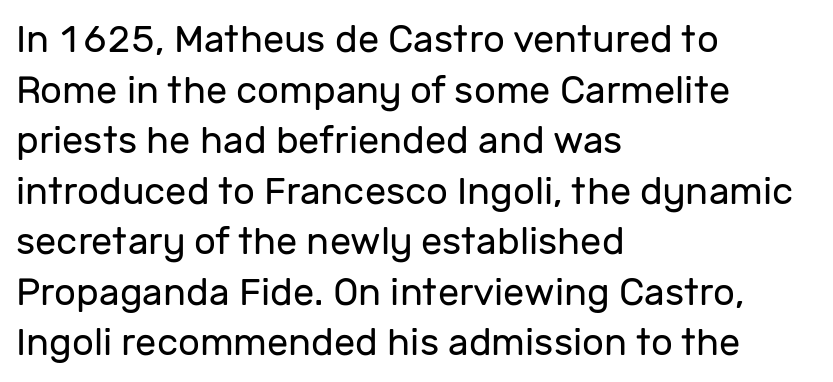
Each stroke keeps to a modest, everyday thickness or less. A student would call this left alignment; a typographer would say flush left, rag right. The words here are not underlined. Each letter keeps its own natural width here, so spacing adapts to shape.
